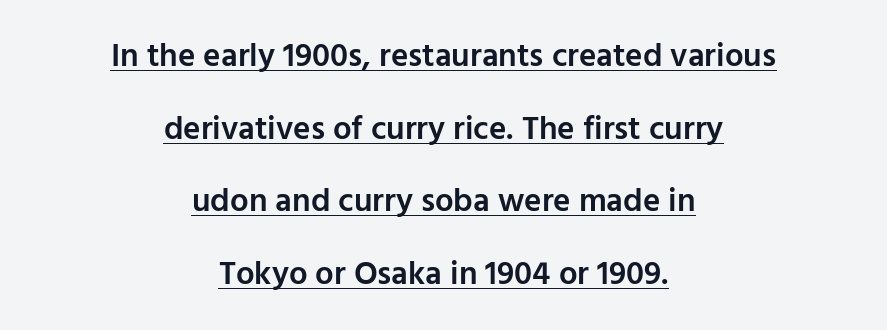
The image shows 33 px semibold sans-serif type, upright; set centered, loose line spacing (2.2x), normal letter spacing, underlined; low stroke contrast and a medium x-height.
